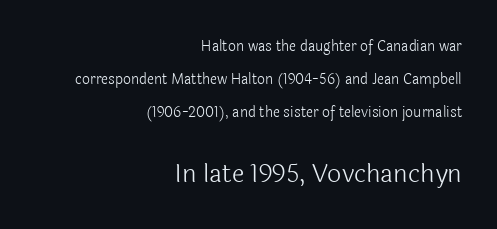
The image shows 25 px text type, upright; set right-aligned, loose line spacing (2.35x), normal letter spacing, not underlined; the second (bottom) block is 1.79x larger.
